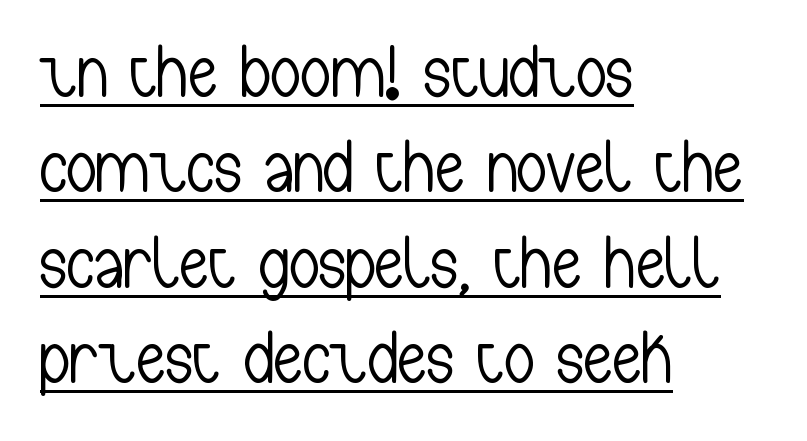
{"serif": "no", "italic": "no", "bold": "no", "weight": "light", "width": "condensed", "stroke_contrast": "low", "x_height": "medium", "monospaced": "no", "underline": "yes", "align": "left", "line_spacing": "normal", "line_spacing_ratio": 1.29, "letter_spacing": "normal", "letter_spacing_em": 0.0, "glyph_px": 74}
